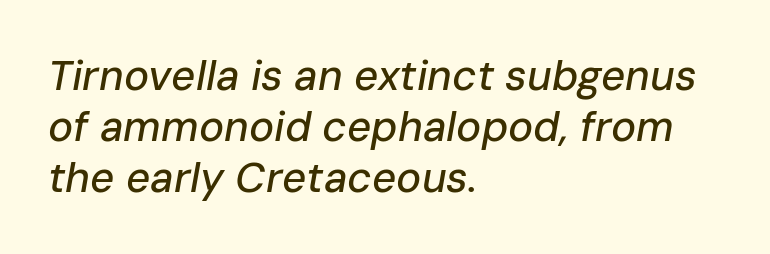
The image shows 42 px text type, italic (leaning right); set left-aligned, line spacing 1.21x, normal letter spacing, not underlined; low stroke contrast and a medium x-height.
